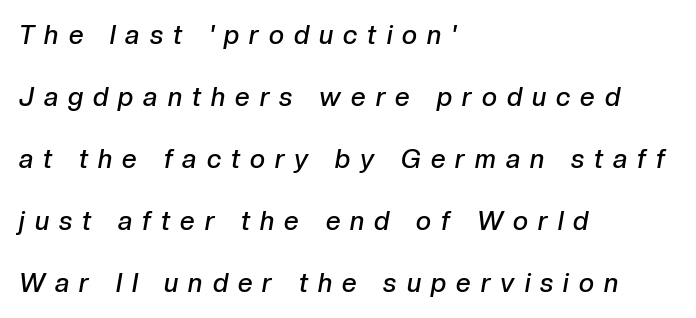
{"italic": "yes", "lean": "right", "slant_degrees": 10, "bold": "semi", "underline": "no", "align": "left", "line_spacing": "loose", "line_spacing_ratio": 2.38, "letter_spacing": "wide", "letter_spacing_em": 0.39, "glyph_px": 26}
